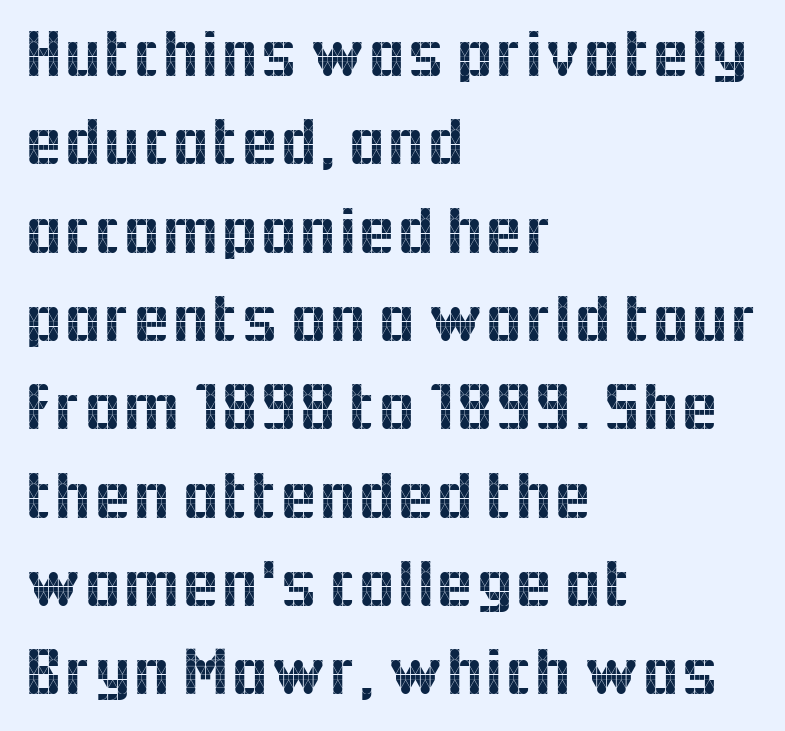
{"serif": "no", "italic": "no", "width": "normal", "x_height": "medium", "monospaced": "no", "underline": "no", "align": "left", "line_spacing": "normal", "line_spacing_ratio": 1.28, "letter_spacing": "normal", "letter_spacing_em": 0.0, "glyph_px": 69}
